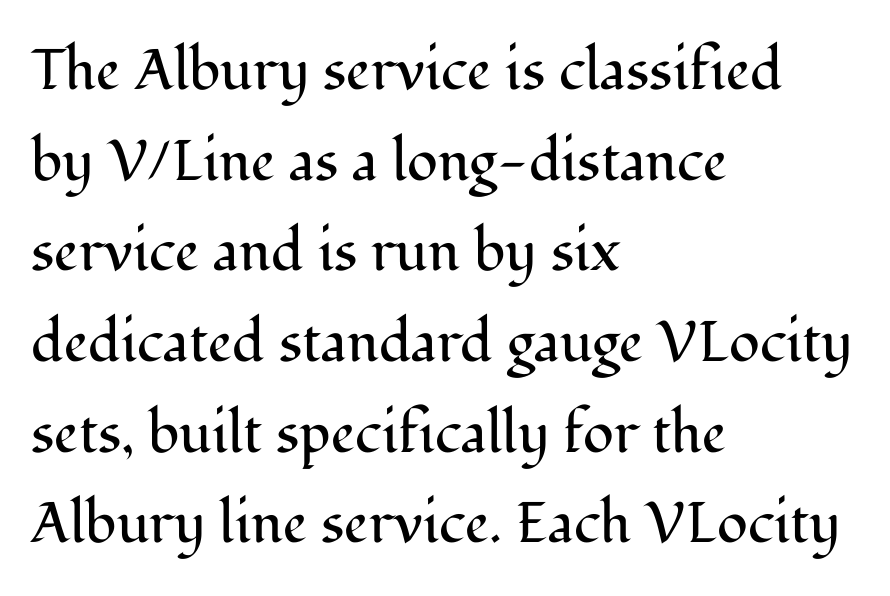
The characters are drawn with everyday or finer stroke widths. Default kerning and tracking; the words read as compact shapes. Compared with typical paragraphs, the rows here are spaced about the same. Letters rest on an invisible, unmarked baseline. This sample uses an upright cut, with every glyph sitting square on the baseline. The rag falls on the right side of this text block.
